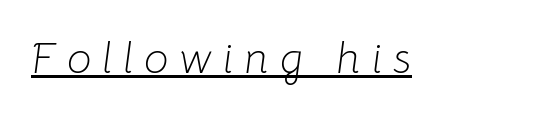
Character widths vary here, with narrow letters taking less room than wide ones. This is underlined copy, the kind a proofreader might mark for attention. Tracking value appears strongly positive — letters spread wide. Notice how the stems are inclined rather than vertical — that's the hallmark of italics. This is not heavy type; no bold has been used.
